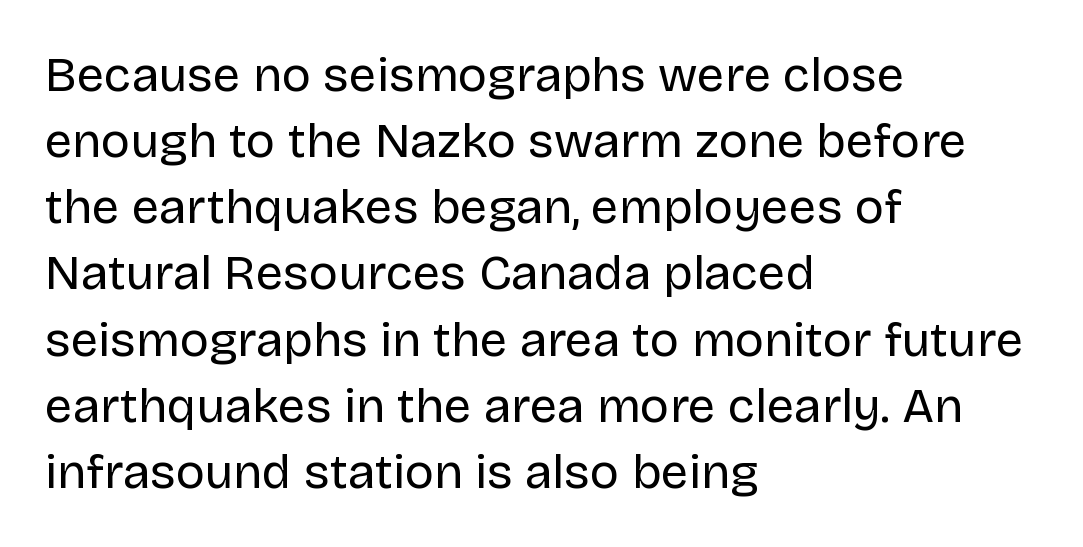
The image shows 49 px regular-weight sans-serif type, upright; set left-aligned, normal line spacing (1.35x), normal letter spacing, not underlined; low stroke contrast and a large x-height.
